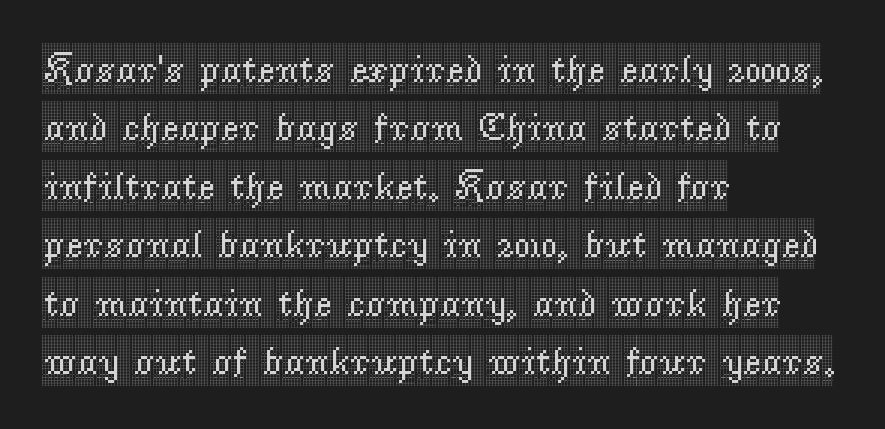
The image shows 39 px condensed serif type, upright; set left-aligned, normal line spacing (1.5x), normal letter spacing, not underlined; a large x-height.
